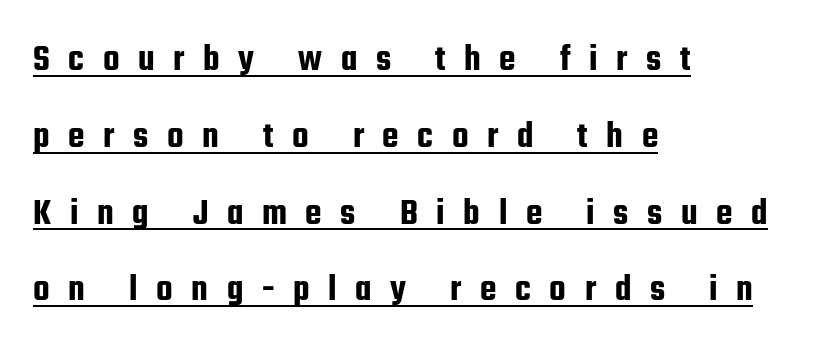
Q: Is the text italic (slanted)? A: No, it is upright.
Q: Is the typeface a serif or a sans-serif typeface? A: Sans-serif.
Q: Is the text underlined? A: Yes.
Q: How is the paragraph aligned? A: Left-aligned.
Q: Is the spacing between letters normal or unusually wide? A: Unusually wide.
Q: Is the spacing between lines tight, normal or loose? A: Loose.
Q: Width (condensed, normal, or wide)? A: Condensed.
Q: Stroke contrast? A: Low.
Q: x-height? A: Medium.
Q: Monospaced? A: No.
